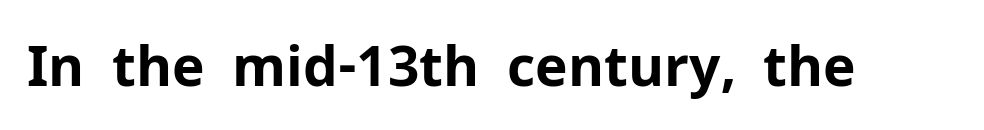
Unlike italic type, these characters show no tilt at all. Nothing unusual about the tracking: characters are spaced as the font intends. The type family on display is of the sans-serif kind. Looks like regular typesetting: each glyph gets only the width it needs.
